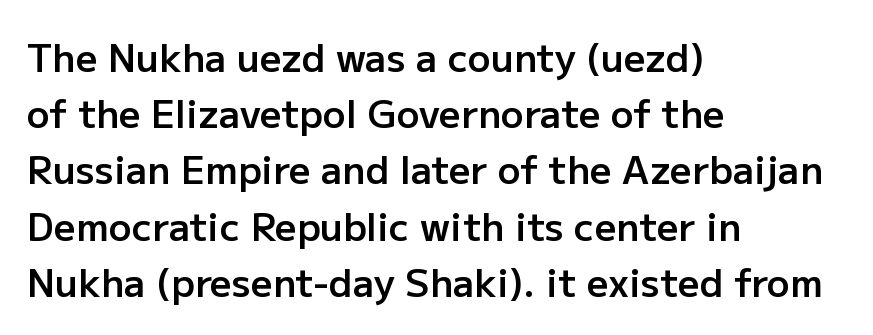
Q: Is the text bold? A: Semi-bold.
Q: Is the text italic (slanted)? A: No, it is upright.
Q: Is the typeface a serif or a sans-serif typeface? A: Sans-serif.
Q: Is the text underlined? A: No.
Q: How is the paragraph aligned? A: Left-aligned.
Q: Is the spacing between letters normal or unusually wide? A: Normal.
Q: Is the spacing between lines tight, normal or loose? A: Normal.
Q: Width (condensed, normal, or wide)? A: Normal.
Q: Stroke contrast? A: Low.
Q: x-height? A: Medium.
Q: Monospaced? A: No.
